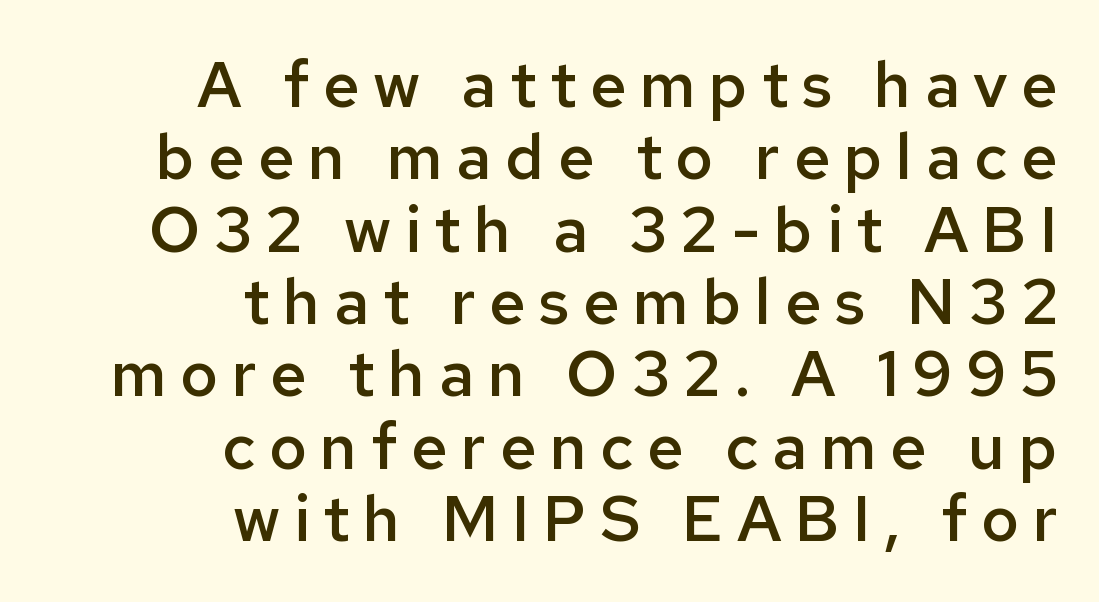
Q: Is the text bold? A: Semi-bold.
Q: Is the text italic (slanted)? A: No, it is upright.
Q: Is the typeface a serif or a sans-serif typeface? A: Sans-serif.
Q: Is the text underlined? A: No.
Q: How is the paragraph aligned? A: Right-aligned.
Q: Is the spacing between letters normal or unusually wide? A: Unusually wide.
Q: Is the spacing between lines tight, normal or loose? A: Tight.
Q: Width (condensed, normal, or wide)? A: Normal.
Q: Stroke contrast? A: Low.
Q: x-height? A: Medium.
Q: Monospaced? A: No.
